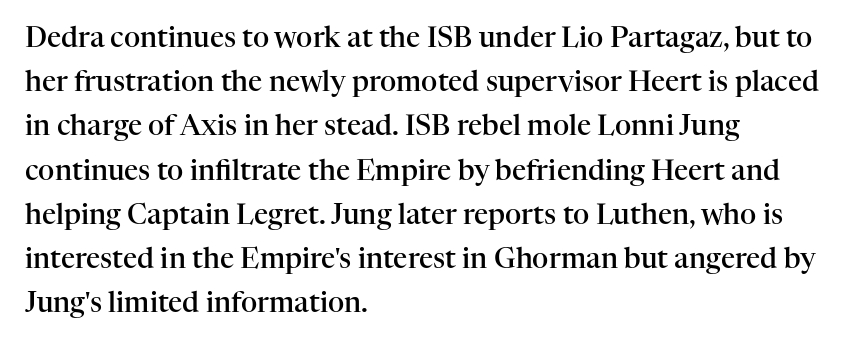
Is the block centered? No — it sits flush against the left margin. Italic: no, the glyphs are upright roman. The designer left line spacing at the default. Check under the words: just untouched page. Examine the stroke ends and you'll spot serifs.
